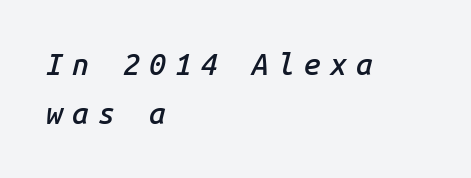
Q: Is the text bold? A: Semi-bold.
Q: Is the text italic (slanted)? A: Yes, it leans right by about 14 degrees.
Q: Is the text underlined? A: No.
Q: How is the paragraph aligned? A: Left-aligned.
Q: Is the spacing between letters normal or unusually wide? A: Unusually wide.
Q: Is the spacing between lines tight, normal or loose? A: Normal.
Q: Width (condensed, normal, or wide)? A: Normal.
Q: Stroke contrast? A: Low.
Q: x-height? A: Medium.
Q: Monospaced? A: Yes.
